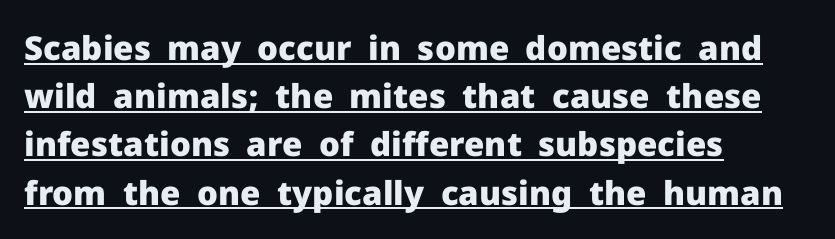
Descenders here cross a horizontal rule under the line. A classic flush-left, rag-right setting is used for this passage. Vertically, the passage feels balanced, rows spaced as you'd expect. In terms of letterform style, serifs are entirely absent. The face used here is proportionally spaced, like ordinary book or web type. The horizontal fit of the characters is conventional and even.
